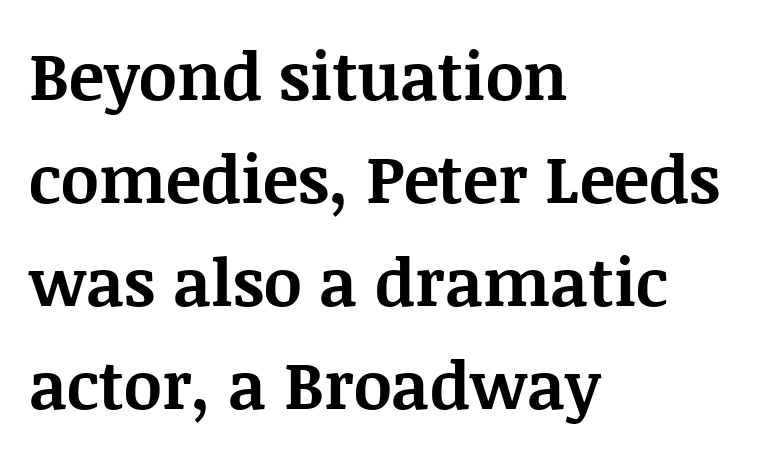
Students, note that the glyphs here touch the page at normal intervals. Each new line begins a customary step beneath the previous one. This sample is left-justified, so line endings fall wherever the words run out. Rendered with straight, roman letterforms. The face used here is proportionally spaced, like ordinary book or web type. A bare baseline throughout the passage.
